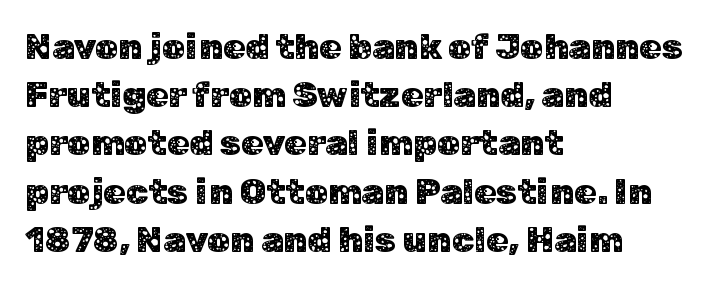
Quick note: not italic, upright. Grotesque or geometric, the face here clearly has no serifs. Lines of text with bare space underneath. Leading matches the norm, producing a regular column. Varying glyph widths throughout — classic text-font behaviour. Does the copy run flush right? No — it runs flush left.
